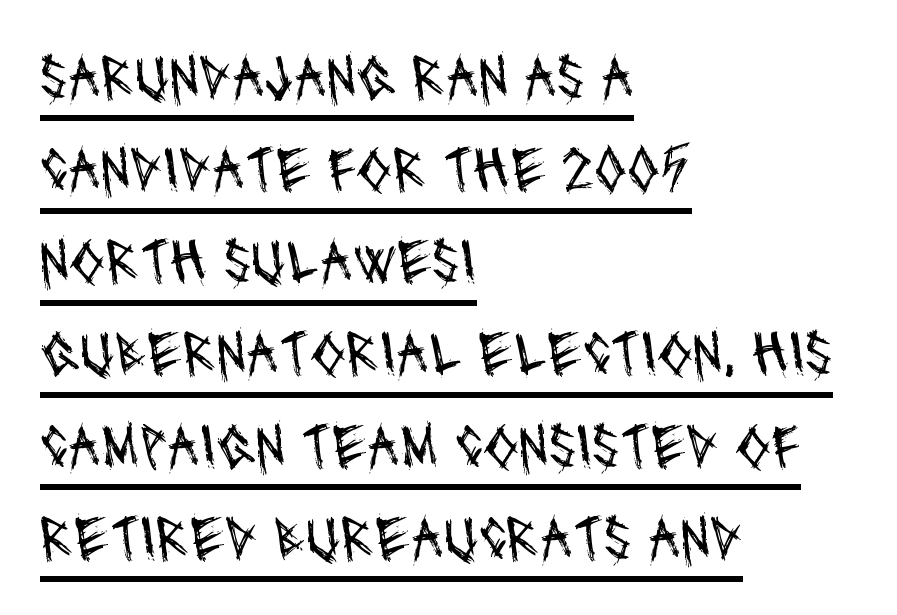
{"serif": "no", "bold": "no", "weight": "regular", "width": "condensed", "stroke_contrast": "medium", "x_height": "large", "monospaced": "no", "underline": "yes", "align": "left", "line_spacing": "normal", "line_spacing_ratio": 1.44, "letter_spacing": "normal", "letter_spacing_em": 0.0, "glyph_px": 64}
